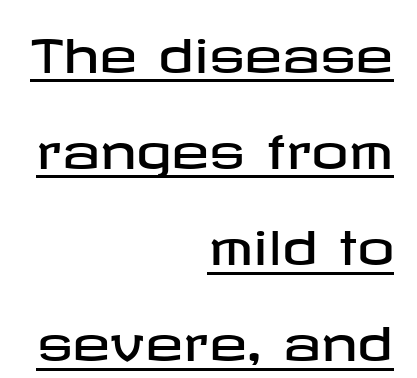
Q: Is the text italic (slanted)? A: No, it is upright.
Q: Is the typeface a serif or a sans-serif typeface? A: Sans-serif.
Q: Is the text underlined? A: Yes.
Q: How is the paragraph aligned? A: Right-aligned.
Q: Is the spacing between letters normal or unusually wide? A: Normal.
Q: Is the spacing between lines tight, normal or loose? A: Loose.
Q: Width (condensed, normal, or wide)? A: Wide.
Q: Stroke contrast? A: Low.
Q: x-height? A: Medium.
